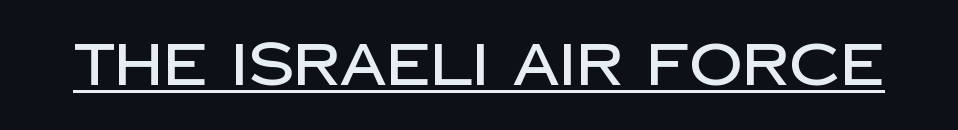
A roman cut, with each character standing at attention. Look at the bottom of the vertical strokes: they stop flat, with no serifs. Is the letter spacing exaggerated? No — it looks like the ordinary default. This sample has the flowing, uneven cadence of proportional lettering.
